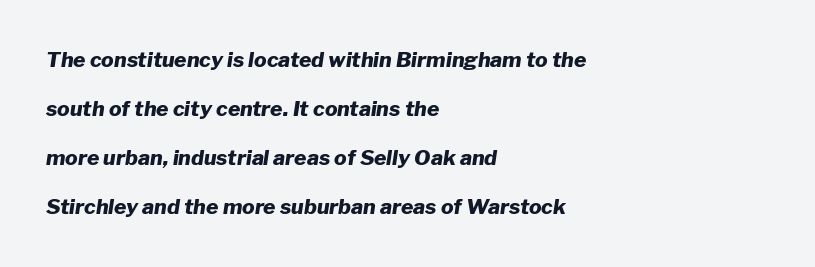
Students, note that the glyphs here touch the page at normal intervals. Stroke thickness is high; the sample reads as a true bold. Any mark beneath the type? The region is blank. Slant detected: the letters are inclined. Is the block centered? No — it sits flush against the left margin. Does the leading feel generous? Absolutely, it's lavish.
